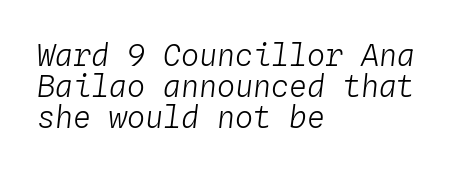
Check under the words: just untouched page. Every character here occupies the same horizontal width, giving the sample a typewriter-like rhythm. The line texture is even and compact thanks to regular tracking. Left-aligned paragraph, ragged on the right.
